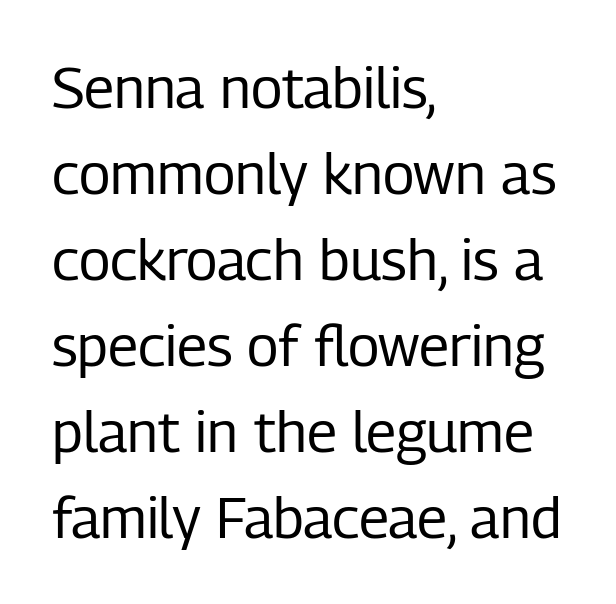
Q: Is the text bold? A: No.
Q: Is the text italic (slanted)? A: No, it is upright.
Q: Is the typeface a serif or a sans-serif typeface? A: Sans-serif.
Q: Is the text underlined? A: No.
Q: How is the paragraph aligned? A: Left-aligned.
Q: Is the spacing between letters normal or unusually wide? A: Normal.
Q: Is the spacing between lines tight, normal or loose? A: Normal.
Q: Width (condensed, normal, or wide)? A: Condensed.
Q: Stroke contrast? A: Low.
Q: x-height? A: Medium.
Q: Monospaced? A: No.
